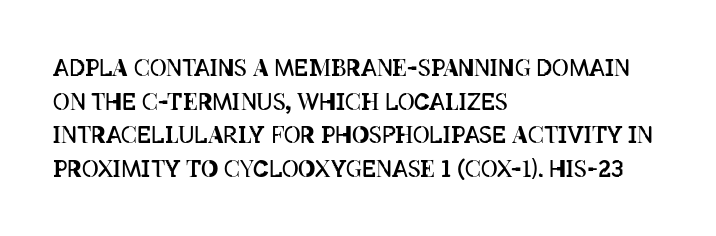
What stands out about the letter spacing? Nothing — it is the standard amount. Type without underlining. You can tell it's not italic because the verticals are truly vertical. Is there much room between lines? A standard amount, neither cramped nor airy.
